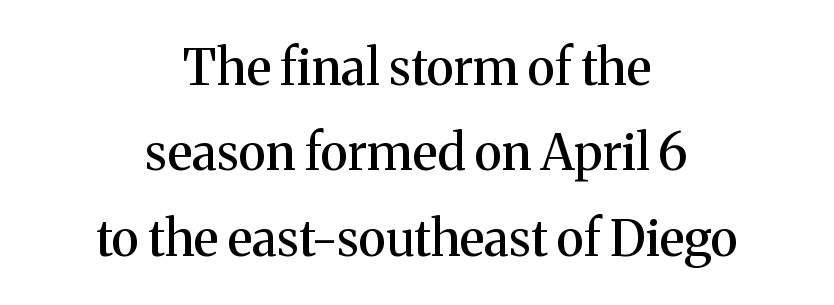
Spacing between characters is what you'd get straight out of the box. The zone under the glyphs is completely vacant. Think of a printed novel: that variable character pitch is what you see here. The characters display serif detailing at their extremities. Short and long lines alike share a common midpoint.
